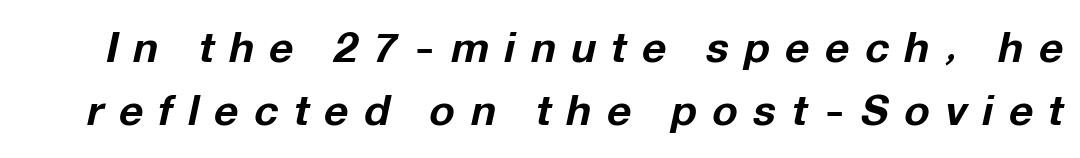
Q: Is the text bold? A: Yes.
Q: Is the text italic (slanted)? A: Yes, it leans right by about 12 degrees.
Q: Is the text underlined? A: No.
Q: Is the spacing between letters normal or unusually wide? A: Unusually wide.
Q: Is the spacing between lines tight, normal or loose? A: Normal.
Q: Width (condensed, normal, or wide)? A: Normal.
Q: Stroke contrast? A: Low.
Q: x-height? A: Medium.
Q: Monospaced? A: No.
